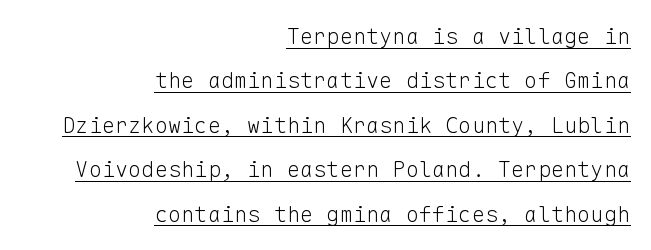
In terms of letterspacing, this is plain default setting. Line spacing here is loose. All the whitespace from short lines collects on the left. The letters stand straight up with perfectly vertical stems.
